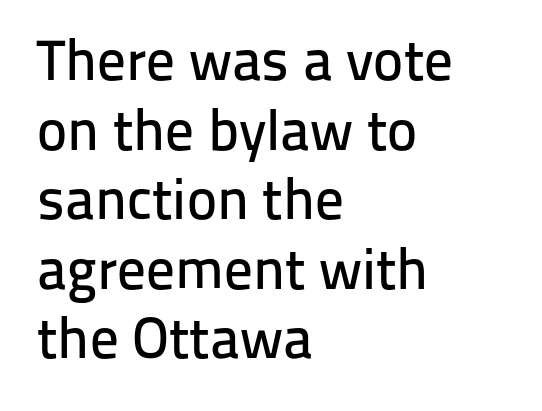
{"serif": "no", "italic": "no", "width": "normal", "stroke_contrast": "low", "x_height": "medium", "monospaced": "no", "underline": "no", "align": "left", "line_spacing_ratio": 1.22, "letter_spacing": "normal", "letter_spacing_em": 0.0, "glyph_px": 57}
